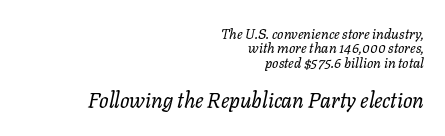
The image shows 21 px text type, italic (leaning right); set right-aligned, tight line spacing (1.02x), normal letter spacing, not underlined; the second (bottom) block is 1.5x larger.
